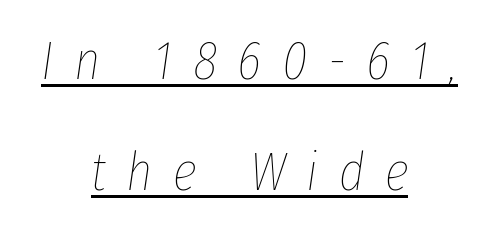
Q: Is the text bold? A: No.
Q: Is the text italic (slanted)? A: Yes, it leans right by about 8 degrees.
Q: Is the text underlined? A: Yes.
Q: How is the paragraph aligned? A: Centered.
Q: Is the spacing between letters normal or unusually wide? A: Unusually wide.
Q: Is the spacing between lines tight, normal or loose? A: Loose.
Q: Width (condensed, normal, or wide)? A: Condensed.
Q: Stroke contrast? A: Low.
Q: x-height? A: Medium.
Q: Monospaced? A: No.
